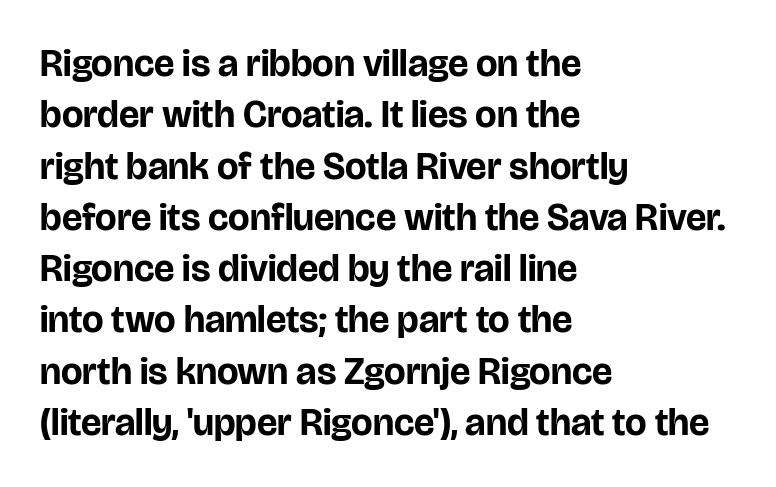
Q: Is the text bold? A: Yes.
Q: Is the text italic (slanted)? A: No, it is upright.
Q: Is the typeface a serif or a sans-serif typeface? A: Sans-serif.
Q: Is the text underlined? A: No.
Q: How is the paragraph aligned? A: Left-aligned.
Q: Is the spacing between letters normal or unusually wide? A: Normal.
Q: Is the spacing between lines tight, normal or loose? A: Normal.
Q: Width (condensed, normal, or wide)? A: Normal.
Q: Stroke contrast? A: Low.
Q: x-height? A: Large.
Q: Monospaced? A: No.
